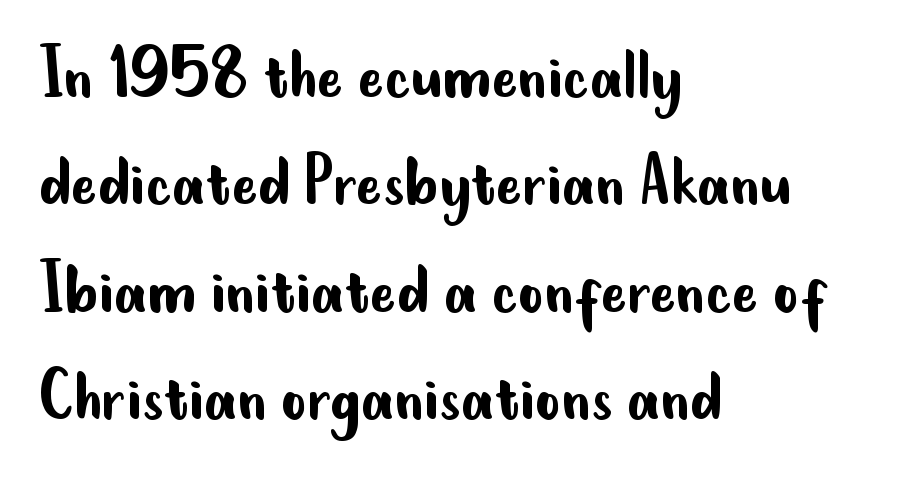
{"serif": "no", "italic": "no", "bold": "no", "weight": "regular", "width": "condensed", "stroke_contrast": "low", "x_height": "small", "monospaced": "no", "underline": "no", "align": "left", "line_spacing": "normal", "line_spacing_ratio": 1.36, "letter_spacing": "normal", "letter_spacing_em": 0.0, "glyph_px": 79}
